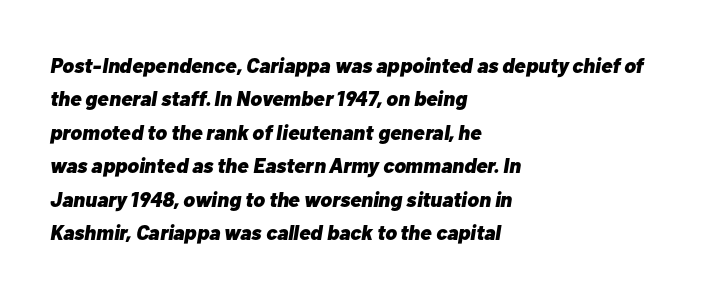
{"italic": "yes", "lean": "right", "slant_degrees": 10, "bold": "yes", "underline": "no", "align": "left", "line_spacing": "normal", "line_spacing_ratio": 1.59, "letter_spacing": "normal", "letter_spacing_em": 0.0, "glyph_px": 21}
